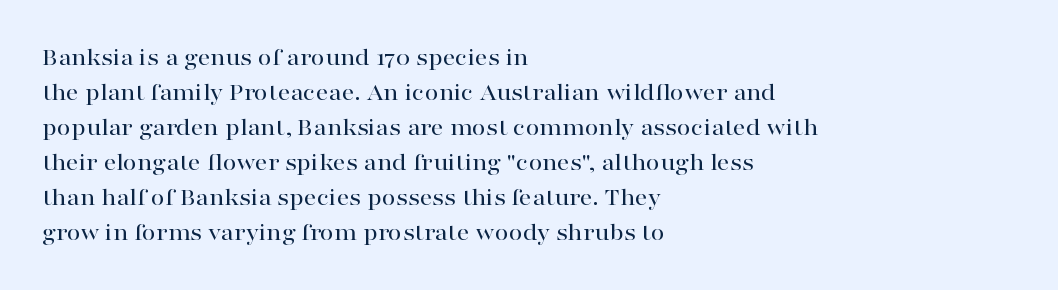
{"italic": "no", "underline": "no", "align": "left", "line_spacing": "normal", "line_spacing_ratio": 1.4, "letter_spacing": "normal", "letter_spacing_em": 0.0, "glyph_px": 25}
